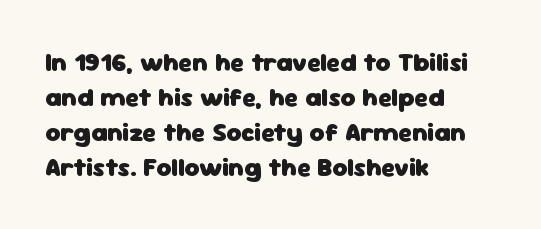
{"italic": "no", "bold": "yes", "underline": "no", "align": "left", "line_spacing": "normal", "line_spacing_ratio": 1.34, "letter_spacing": "normal", "letter_spacing_em": 0.0, "glyph_px": 26}
